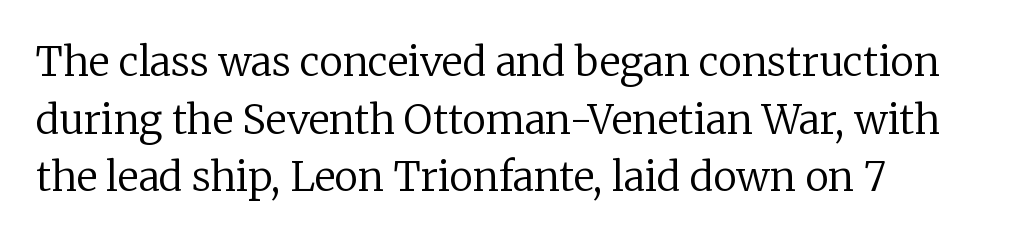
The image shows 40 px regular-weight serif type, upright; set left-aligned, normal line spacing (1.44x), normal letter spacing, not underlined; low stroke contrast and a medium x-height.
